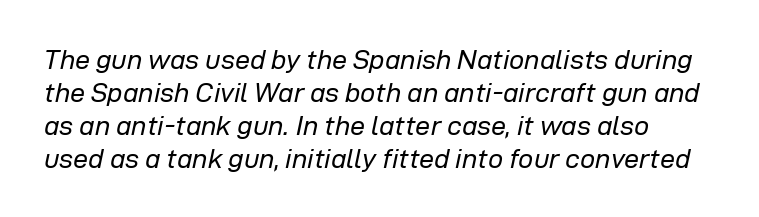
Letters have the restrained weight of plain body copy at most. The text carries the slant typical of an italic or oblique font. Look at the tracking — it's just the regular setting, nothing added. Bare-footed words on every line.
